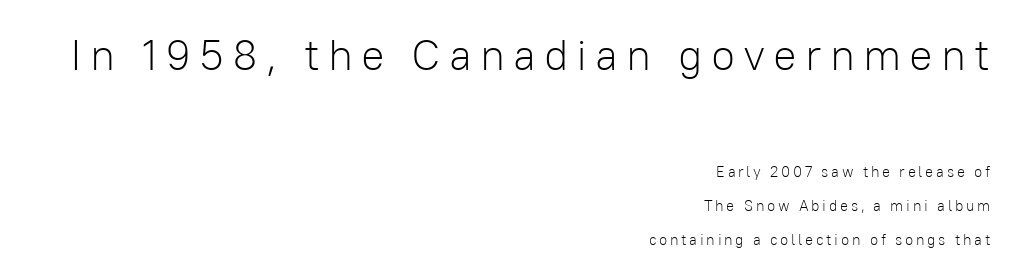
{"serif": "no", "italic": "no", "bold": "no", "weight": "light", "width": "normal", "stroke_contrast": "low", "x_height": "medium", "monospaced": "no", "underline": "no", "align": "right", "line_spacing": "loose", "line_spacing_ratio": 2.28, "larger_block": "first", "size_ratio": 2.93, "glyph_px": 44}
